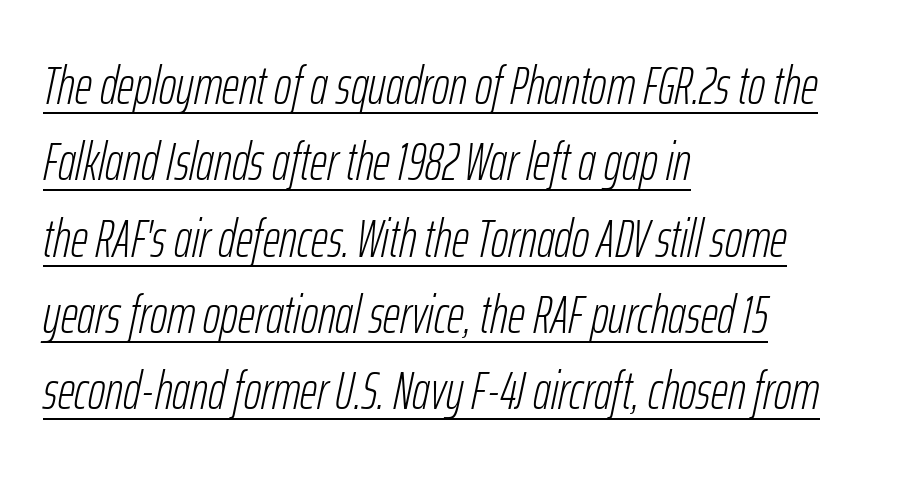
{"italic": "yes", "lean": "right", "slant_degrees": 12, "bold": "no", "weight": "light", "width": "condensed", "stroke_contrast": "low", "x_height": "medium", "monospaced": "no", "underline": "yes", "align": "left", "line_spacing": "normal", "line_spacing_ratio": 1.44, "letter_spacing": "normal", "letter_spacing_em": 0.0, "glyph_px": 53}
